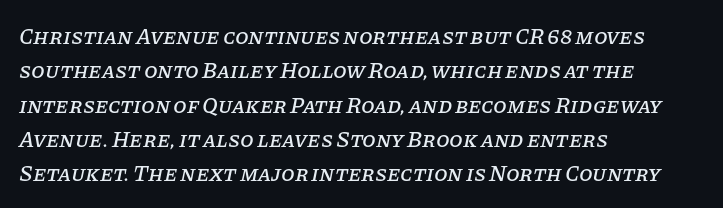
Q: Is the text italic (slanted)? A: Yes, it leans right by about 11 degrees.
Q: Is the text underlined? A: No.
Q: How is the paragraph aligned? A: Left-aligned.
Q: Is the spacing between letters normal or unusually wide? A: Normal.
Q: Is the spacing between lines tight, normal or loose? A: Normal.
